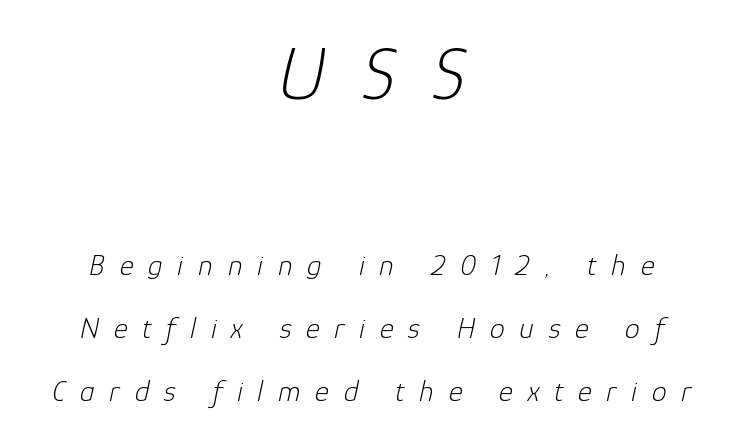
{"italic": "yes", "lean": "right", "slant_degrees": 12, "bold": "no", "weight": "light", "width": "normal", "stroke_contrast": "low", "x_height": "medium", "monospaced": "no", "underline": "no", "align": "center", "line_spacing": "loose", "line_spacing_ratio": 2.1, "letter_spacing": "wide", "letter_spacing_em": 0.49, "larger_block": "first", "size_ratio": 2.5, "glyph_px": 75}
